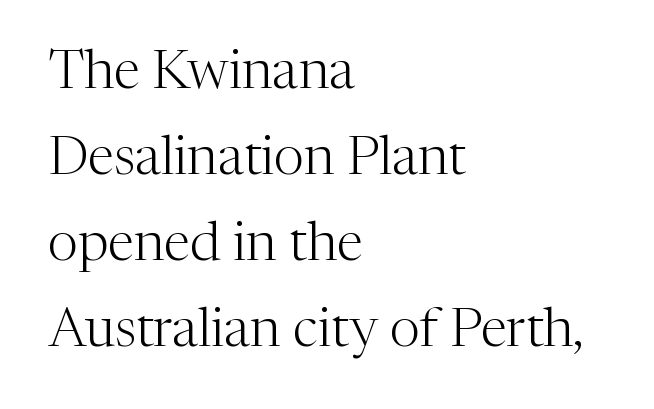
{"serif": "yes", "italic": "no", "bold": "no", "weight": "light", "width": "normal", "stroke_contrast": "medium", "x_height": "medium", "monospaced": "no", "underline": "no", "align": "left", "line_spacing": "normal", "line_spacing_ratio": 1.59, "letter_spacing": "normal", "letter_spacing_em": 0.0, "glyph_px": 54}
